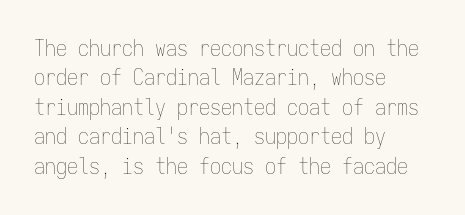
Bare-footed words on every line. Every stem runs plumb, perpendicular to the baseline. The typesetting does not lean heavy: it is not bold. Tracking value appears to be zero — textbook default spacing. The vertical gap from one line to the next is medium.
